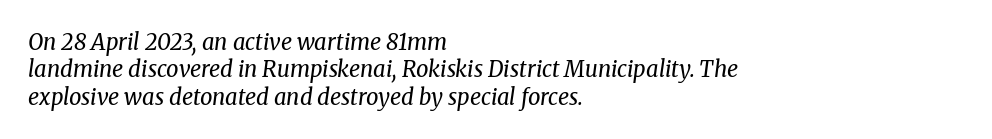
{"italic": "yes", "lean": "right", "slant_degrees": 8, "bold": "no", "underline": "no", "align": "left", "line_spacing_ratio": 1.24, "letter_spacing": "normal", "letter_spacing_em": 0.0, "glyph_px": 22}
